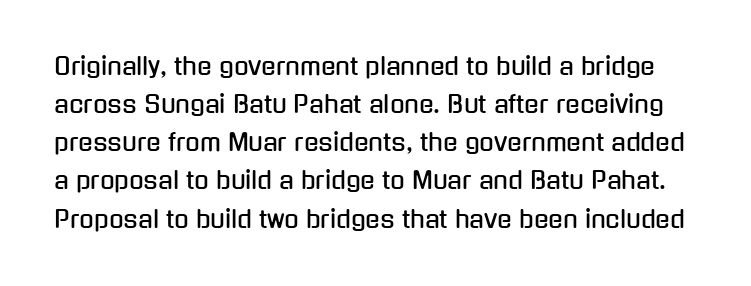
Bare-footed words on every line. The rendering uses a moderate line-height, typical for paragraphs. Upright lettering throughout. There is no visible air inserted between adjacent glyphs.
